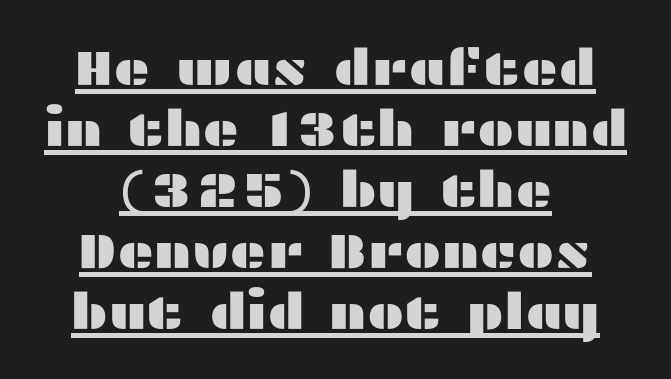
Every word sits above its own underline. Letterform terminals end flat and unadorned throughout the passage. Nothing unusual about the tracking: characters are spaced as the font intends. Is this a fixed-width face? No — the glyphs have proportional, varying widths.
